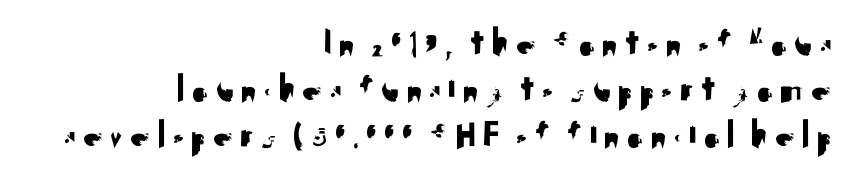
Q: Is the text italic (slanted)? A: No, it is upright.
Q: Is the typeface a serif or a sans-serif typeface? A: Sans-serif.
Q: Is the text underlined? A: No.
Q: How is the paragraph aligned? A: Right-aligned.
Q: Is the spacing between lines tight, normal or loose? A: Tight.
Q: Width (condensed, normal, or wide)? A: Normal.
Q: Stroke contrast? A: Medium.
Q: x-height? A: Small.
Q: Monospaced? A: No.
